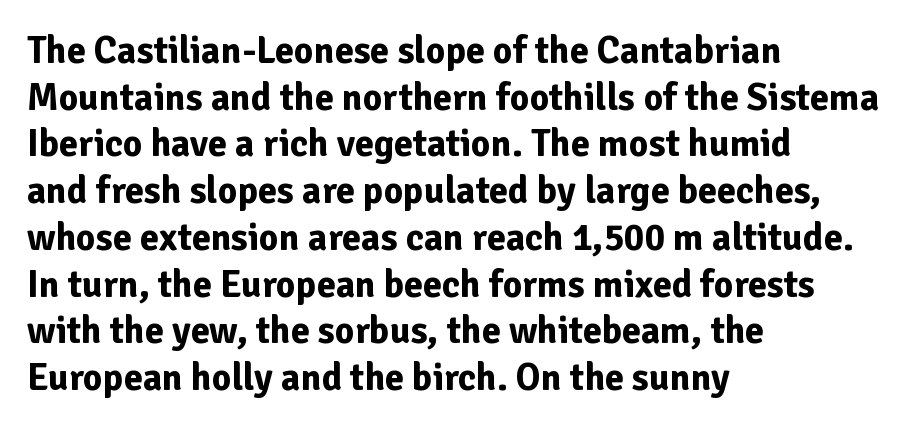
{"serif": "no", "italic": "no", "bold": "yes", "weight": "bold", "width": "normal", "stroke_contrast": "low", "x_height": "medium", "monospaced": "no", "underline": "no", "align": "left", "line_spacing_ratio": 1.23, "letter_spacing": "normal", "letter_spacing_em": 0.0, "glyph_px": 38}
